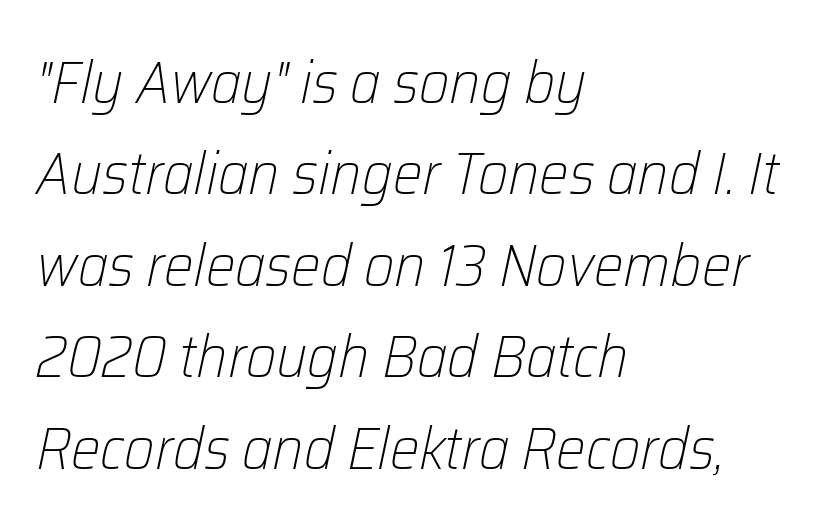
Interline gaps are of average width in this sample. These glyphs show unthickened strokes, regular width or finer. Spacing verdict: proportional, widths tailored to each character. Each row of text sits above clean, open space. Notice how the passage keeps a crisp vertical edge on the left only. The face used here has a pronounced slope to its letters.
